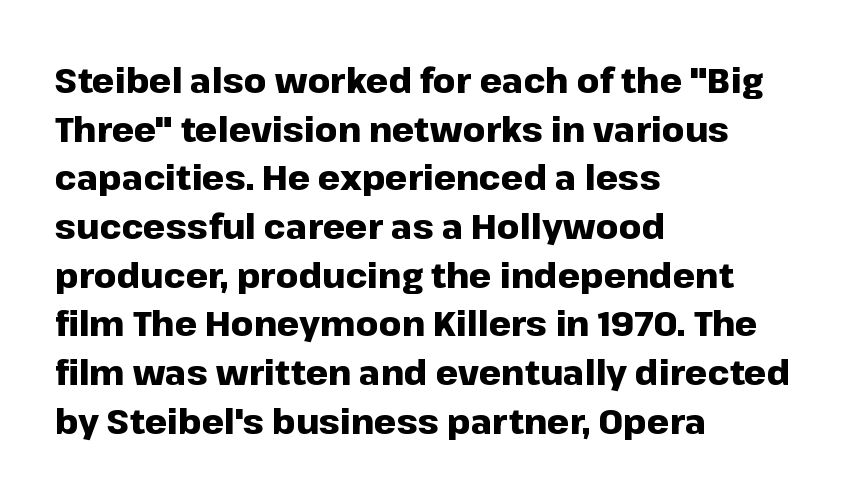
The image shows 35 px heavy sans-serif type, upright; set left-aligned, normal line spacing (1.39x), normal letter spacing, not underlined; low stroke contrast and a medium x-height.
